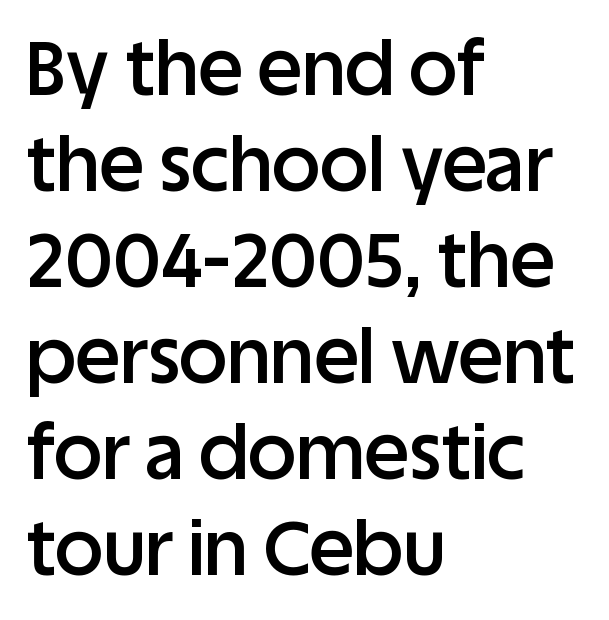
The image shows 75 px semibold sans-serif type, upright; set left-aligned, normal line spacing (1.28x), normal letter spacing, not underlined; low stroke contrast and a large x-height.
